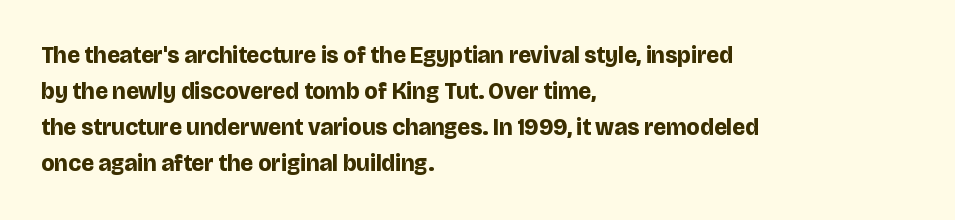
{"italic": "no", "bold": "yes", "underline": "no", "align": "left", "line_spacing": "normal", "line_spacing_ratio": 1.57, "letter_spacing": "normal", "letter_spacing_em": 0.0, "glyph_px": 23}
